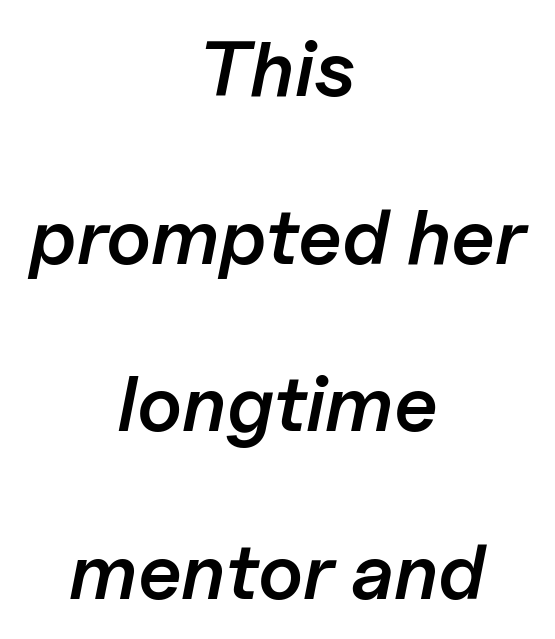
{"italic": "yes", "lean": "right", "slant_degrees": 11, "bold": "semi", "weight": "semibold", "width": "normal", "stroke_contrast": "low", "x_height": "medium", "monospaced": "no", "underline": "no", "align": "center", "line_spacing": "loose", "line_spacing_ratio": 2.15, "letter_spacing": "normal", "letter_spacing_em": 0.0, "glyph_px": 78}
